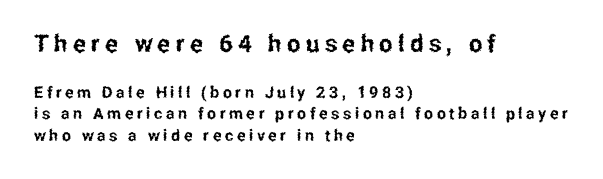
The image shows 24 px text type, upright; set left-aligned, normal line spacing (1.35x), unusually wide letter spacing (+0.22 em), not underlined; the first (top) block is 1.5x larger.
